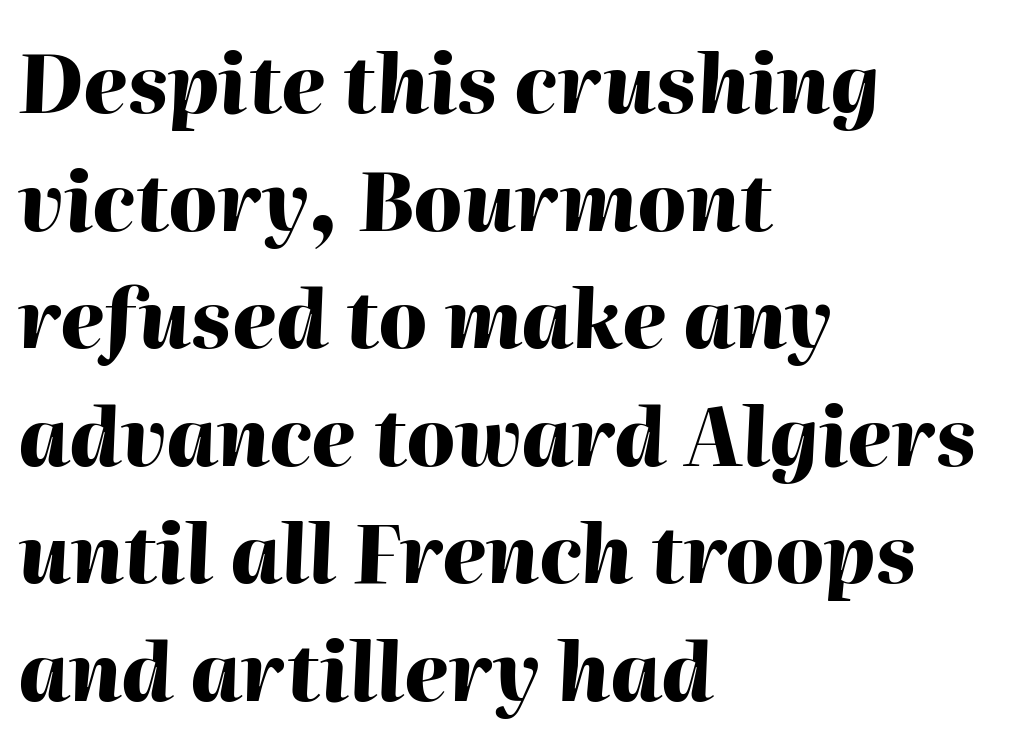
Q: Is the text bold? A: Yes.
Q: Is the text italic (slanted)? A: Yes, it leans right by about 2 degrees.
Q: Is the text underlined? A: No.
Q: How is the paragraph aligned? A: Left-aligned.
Q: Is the spacing between letters normal or unusually wide? A: Normal.
Q: Is the spacing between lines tight, normal or loose? A: Normal.
Q: Width (condensed, normal, or wide)? A: Normal.
Q: Stroke contrast? A: High.
Q: x-height? A: Medium.
Q: Monospaced? A: No.
